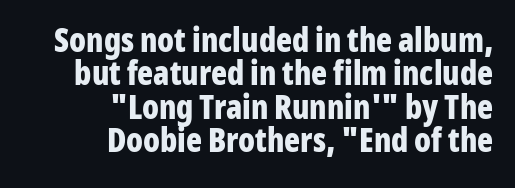
The image shows 33 px bold, condensed sans-serif type, upright; set right-aligned, tight line spacing (1.01x), normal letter spacing, not underlined; low stroke contrast and a medium x-height.
